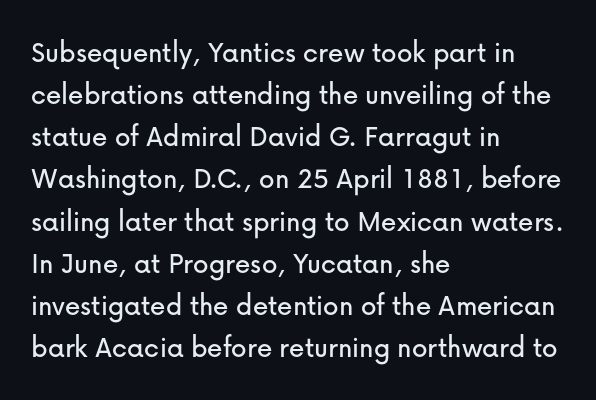
Tracking value appears to be zero — textbook default spacing. Honestly, there is no underline to notice here at all. Do the characters align in a grid? No, the font is proportional. All the whitespace from short lines collects on the right.
